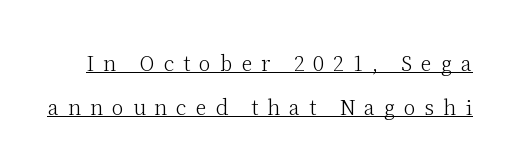
The specimen includes a rule beneath the text block's lines. A typesetter would mark this as roman, not italic. The horizontal fit of the characters is loose and conspicuously gappy. Regarding leading, the lines here are spaced well apart.
